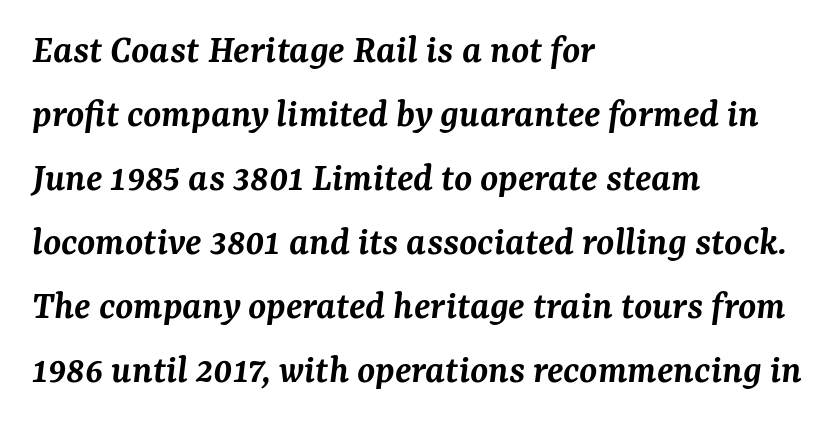
Students, note that the glyphs here touch the page at normal intervals. Whoever set this chose a conventional vertical rhythm. The glyphs have the mass of a demibold cut, below bold. Clear beneath every line of the passage. Here the designer chose a conventional face with non-uniform glyph widths. This is oblique type, the kind used for emphasis or titles.
